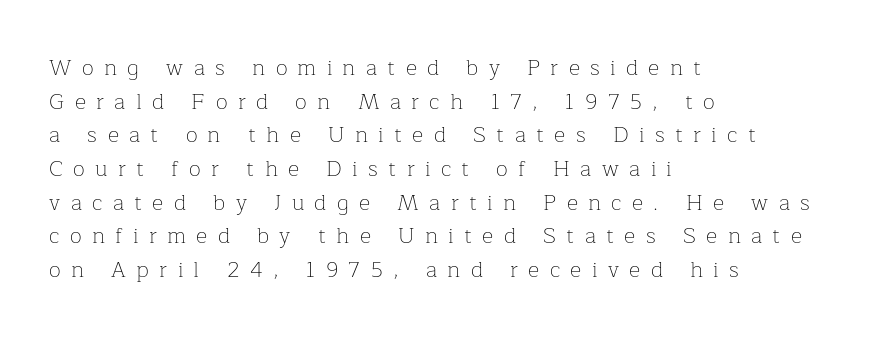
The image shows 22 px text type, upright; set left-aligned, normal line spacing (1.53x), unusually wide letter spacing (+0.47 em), not underlined.
